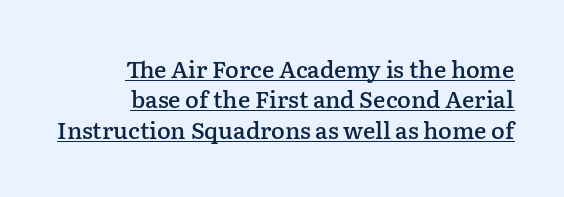
Descenders here cross a horizontal rule under the line. If you measured baseline to baseline, you'd find a middling distance. A typesetter would mark this as roman, not italic. Weight check: semibold — heavier than regular, not quite bold.
